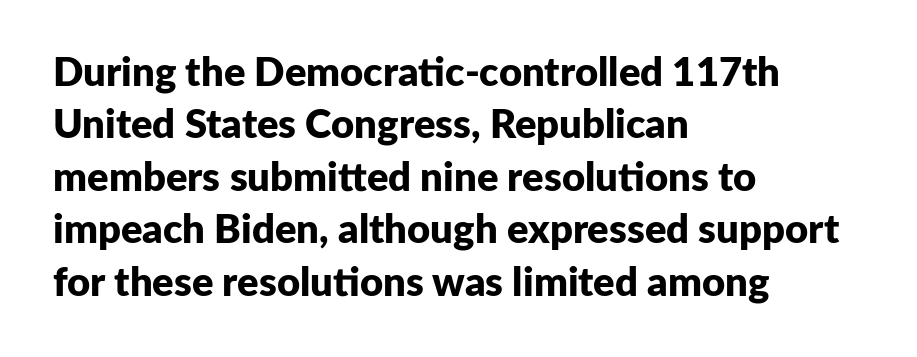
The image shows 40 px bold sans-serif type, upright; set left-aligned, normal line spacing (1.31x), normal letter spacing, not underlined; low stroke contrast and a medium x-height.
